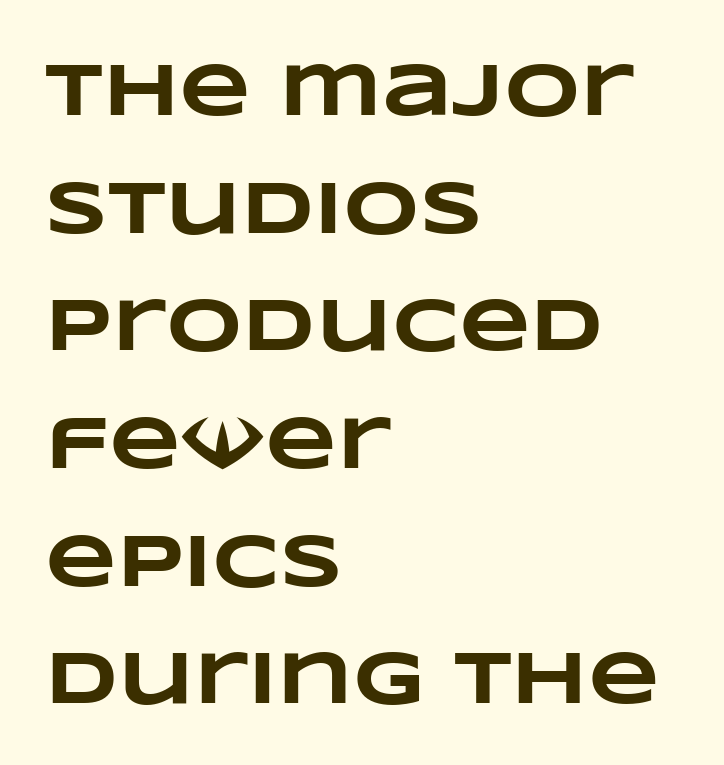
Q: Is the text bold? A: Yes.
Q: Is the text underlined? A: No.
Q: How is the paragraph aligned? A: Left-aligned.
Q: Is the spacing between letters normal or unusually wide? A: Normal.
Q: Is the spacing between lines tight, normal or loose? A: Normal.
Q: Width (condensed, normal, or wide)? A: Wide.
Q: Stroke contrast? A: Low.
Q: x-height? A: Large.
Q: Monospaced? A: No.
